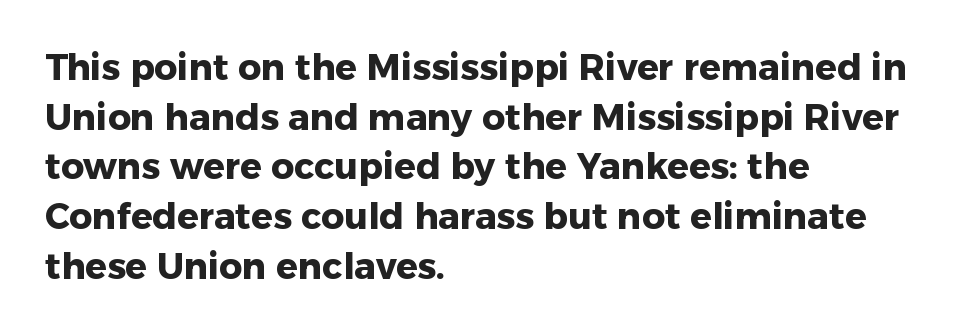
Serifs: no, the terminals of the letterforms are clean. The lines are quadded left. Stroke thickness is high; the sample reads as a true bold. One glance says typical: line gaps are just what's usual. Think of a printed novel: that variable character pitch is what you see here.
